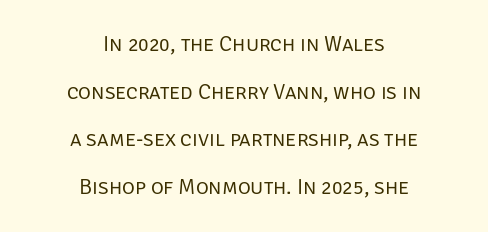
The image shows 22 px text type, upright; set centered, loose line spacing (2.17x), normal letter spacing, not underlined.
